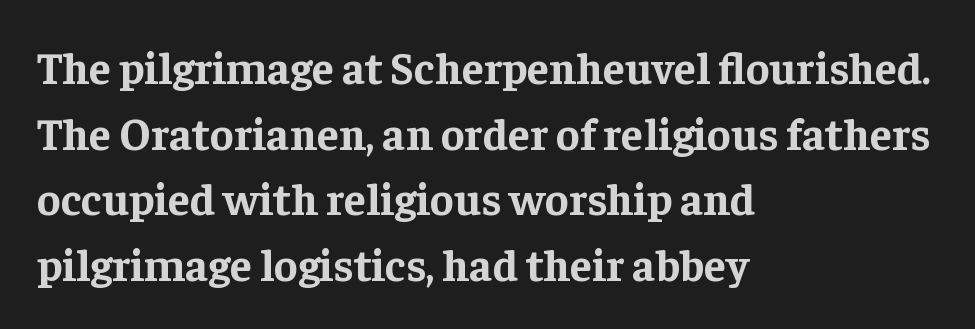
The image shows 45 px bold serif type, upright; set left-aligned, normal line spacing (1.46x), normal letter spacing, not underlined; low stroke contrast and a medium x-height.
